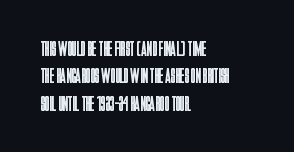
Reading down the block, your eye returns to a fixed left position each line. The weight tops out at a normal text grade. Interline gaps are of average width in this sample. The letters sit at their default tracking, neither squeezed nor spread.
